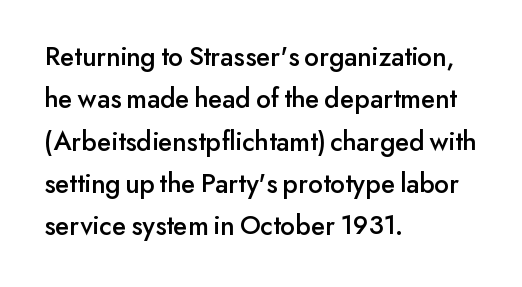
Tracking value appears to be zero — textbook default spacing. Character widths vary here, with narrow letters taking less room than wide ones. The specimen reads as upright at a glance. Examine the stroke ends and you'll find no serifs. Check under the words: just untouched page. The vertical gap from one line to the next is medium.
